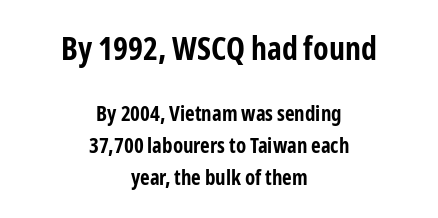
The image shows 32 px bold, condensed sans-serif type, upright; set centered, normal line spacing (1.52x), normal letter spacing, not underlined; the first (top) block is 1.52x larger; low stroke contrast and a medium x-height.
